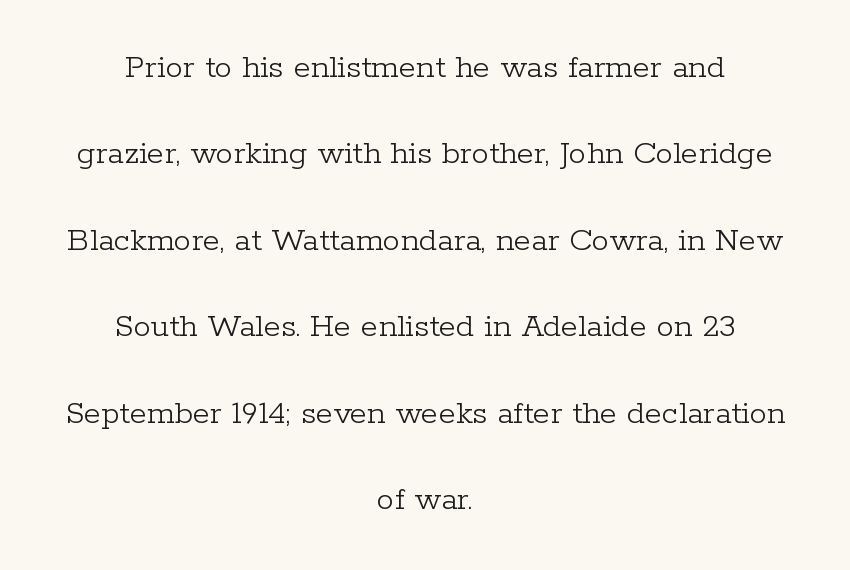
The image shows 35 px light serif type, upright; set centered, loose line spacing (2.47x), normal letter spacing, not underlined; low stroke contrast and a medium x-height.
